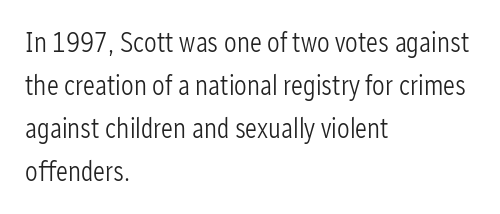
{"serif": "no", "italic": "no", "bold": "no", "weight": "light", "width": "condensed", "stroke_contrast": "low", "x_height": "medium", "monospaced": "no", "underline": "no", "align": "left", "line_spacing": "normal", "line_spacing_ratio": 1.53, "letter_spacing": "normal", "letter_spacing_em": 0.0, "glyph_px": 28}
